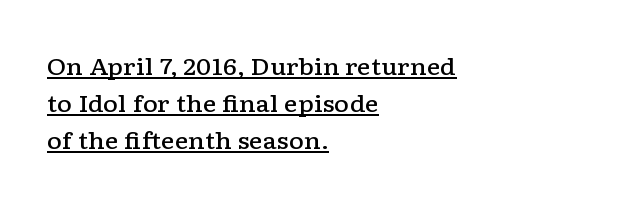
Ascenders rise straight up at ninety degrees. What decoration does the sample have? An underline. In terms of letterspacing, this is plain default setting. What's the leading like? Ordinary, nothing unusual.
